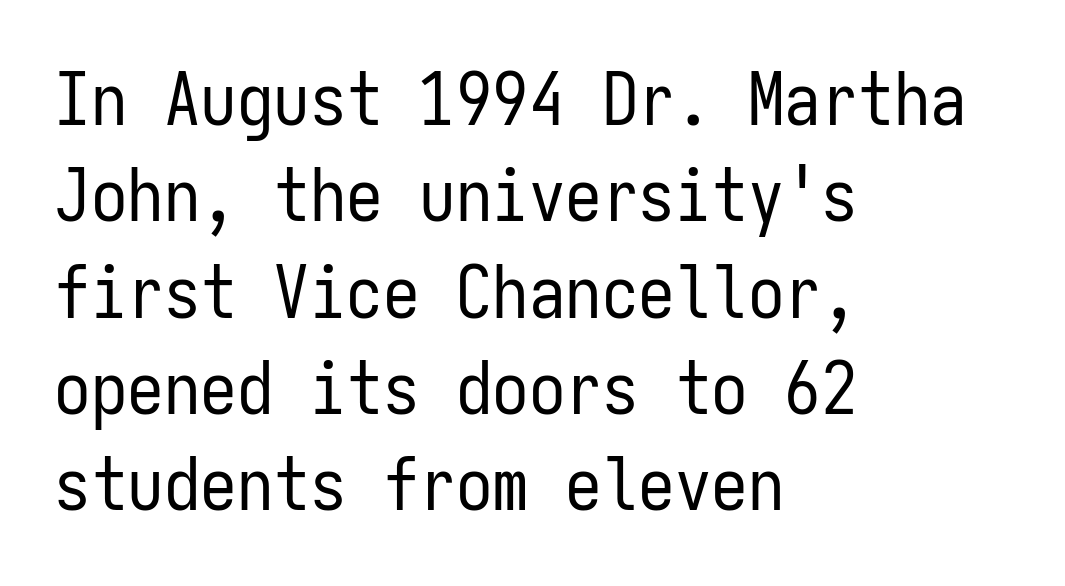
Q: Is the text bold? A: No.
Q: Is the text italic (slanted)? A: No, it is upright.
Q: Is the typeface a serif or a sans-serif typeface? A: Sans-serif.
Q: Is the text underlined? A: No.
Q: How is the paragraph aligned? A: Left-aligned.
Q: Is the spacing between letters normal or unusually wide? A: Normal.
Q: Is the spacing between lines tight, normal or loose? A: Normal.
Q: Width (condensed, normal, or wide)? A: Condensed.
Q: Stroke contrast? A: Low.
Q: x-height? A: Medium.
Q: Monospaced? A: Yes.
